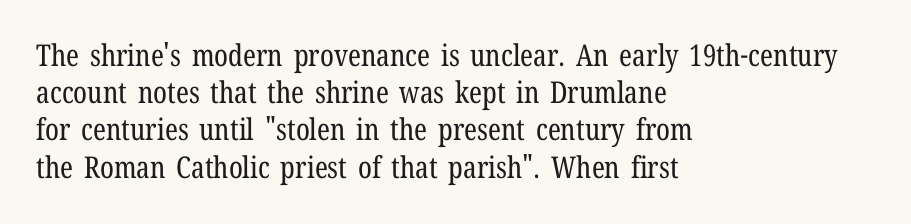
Q: Is the text bold? A: No.
Q: Is the text italic (slanted)? A: No, it is upright.
Q: Is the typeface a serif or a sans-serif typeface? A: Serif.
Q: Is the text underlined? A: No.
Q: How is the paragraph aligned? A: Left-aligned.
Q: Is the spacing between letters normal or unusually wide? A: Normal.
Q: Width (condensed, normal, or wide)? A: Condensed.
Q: Stroke contrast? A: Low.
Q: x-height? A: Medium.
Q: Monospaced? A: No.
